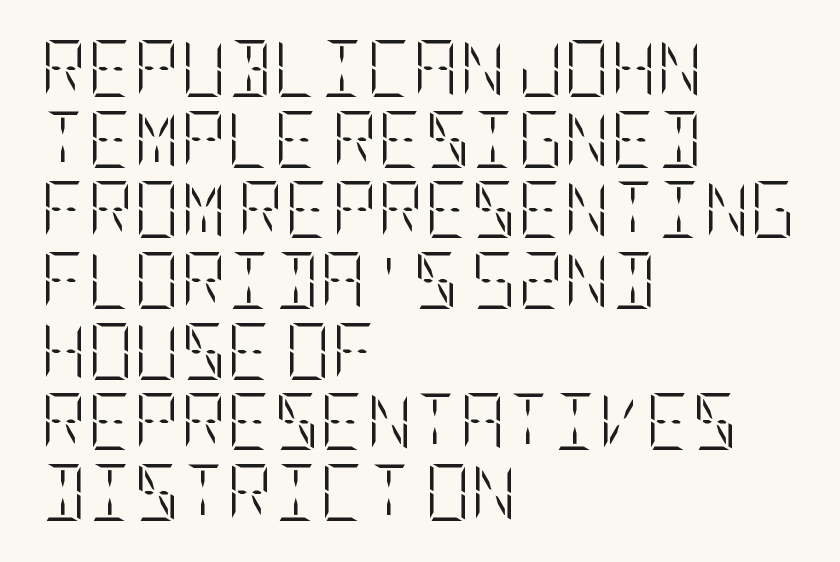
{"italic": "no", "bold": "no", "weight": "light", "width": "condensed", "stroke_contrast": "low", "x_height": "large", "underline": "no", "align": "left", "line_spacing_ratio": 1.24, "letter_spacing": "normal", "letter_spacing_em": 0.0, "glyph_px": 57}
